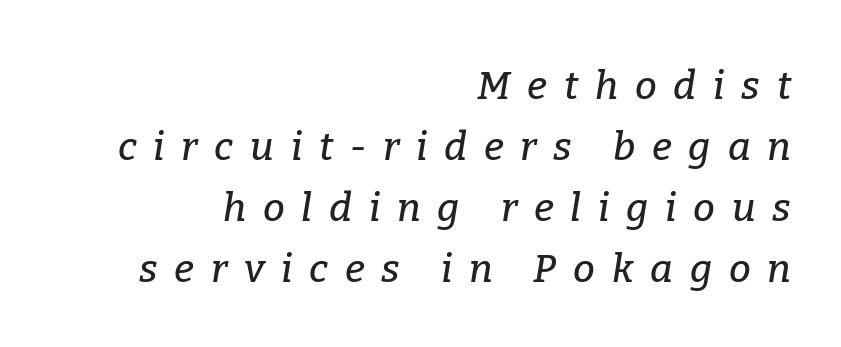
Q: Is the text italic (slanted)? A: Yes, it leans right by about 9 degrees.
Q: Is the typeface a serif or a sans-serif typeface? A: Serif.
Q: Is the text underlined? A: No.
Q: How is the paragraph aligned? A: Right-aligned.
Q: Is the spacing between letters normal or unusually wide? A: Unusually wide.
Q: Is the spacing between lines tight, normal or loose? A: Normal.
Q: Width (condensed, normal, or wide)? A: Normal.
Q: Stroke contrast? A: Low.
Q: x-height? A: Medium.
Q: Monospaced? A: No.
